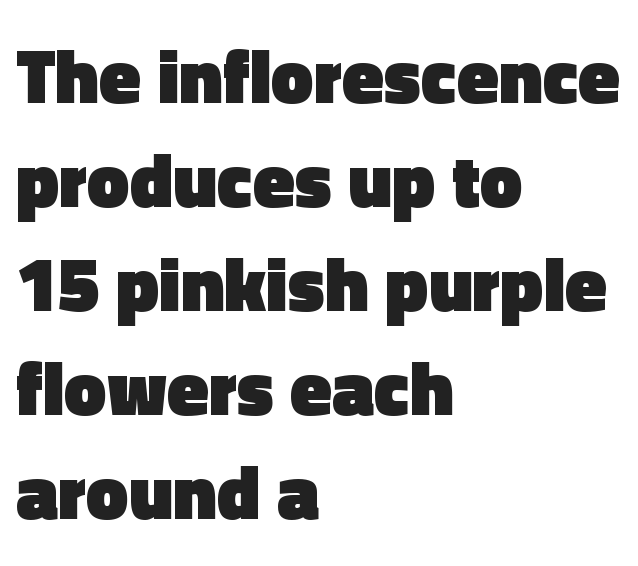
A student would call this left alignment; a typographer would say flush left, rag right. Each new line begins a customary step beneath the previous one. This sample has the flowing, uneven cadence of proportional lettering. Is there any slant? The stems are plumb. This rendering leaves character spacing at its baseline value.
